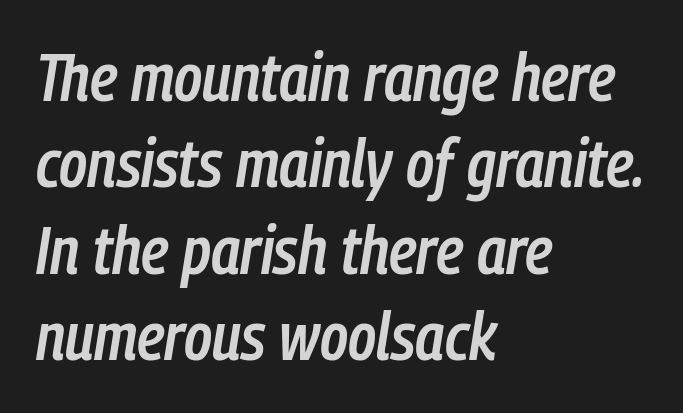
The image shows 67 px semibold, condensed type, italic (leaning right); set left-aligned, normal line spacing (1.29x), normal letter spacing, not underlined; low stroke contrast and a medium x-height.
